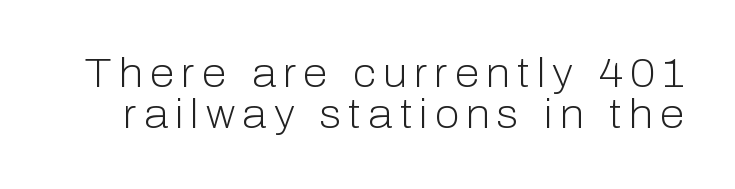
The string is rendered with underlining switched off. To sum up the face: it is a sans, with no serifs. In terms of leading, this rendering errs on the cramped side. This is the regular roman posture of the typeface. Do the characters align in a grid? No, the font is proportional.
